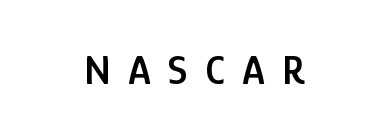
{"serif": "no", "italic": "no", "bold": "semi", "weight": "semibold", "width": "condensed", "stroke_contrast": "low", "x_height": "medium", "monospaced": "no", "underline": "no", "align": "center", "letter_spacing": "wide", "letter_spacing_em": 0.41, "glyph_px": 42}
